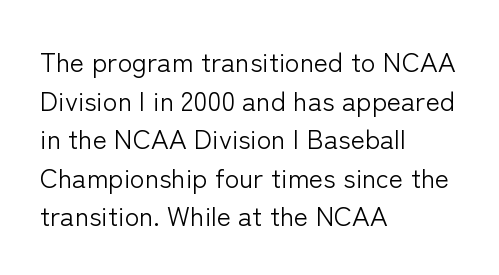
Stroke thickness stays within the range of a standard reading face or lighter. Notice how descenders clear the ascenders below comfortably — that's standard leading. There is no visible air inserted between adjacent glyphs. Casual observation: everything's shoved over to the left. The specimen omits any rule beneath the text block's lines. The letters stand straight up with perfectly vertical stems.
